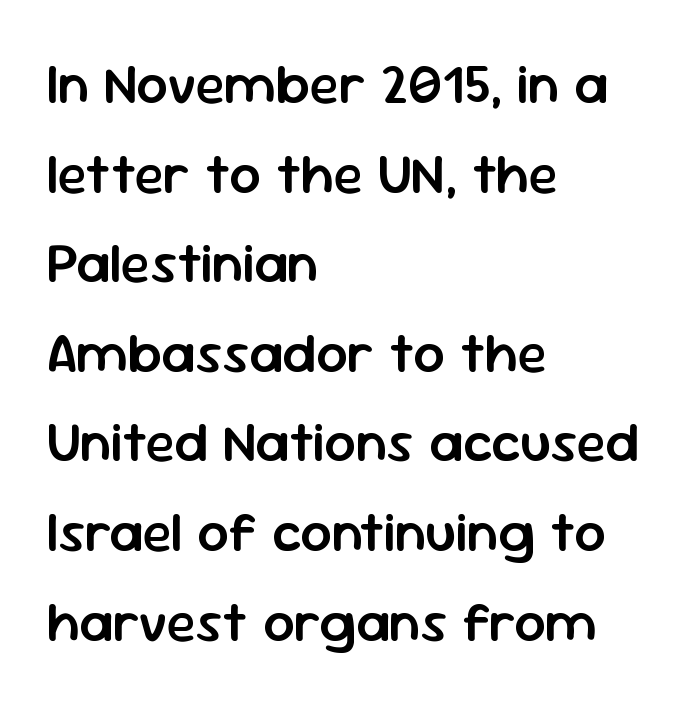
{"serif": "no", "italic": "no", "bold": "semi", "weight": "semibold", "width": "normal", "stroke_contrast": "low", "x_height": "medium", "monospaced": "no", "underline": "no", "align": "left", "line_spacing": "normal", "line_spacing_ratio": 1.6, "letter_spacing": "normal", "letter_spacing_em": 0.0, "glyph_px": 56}
